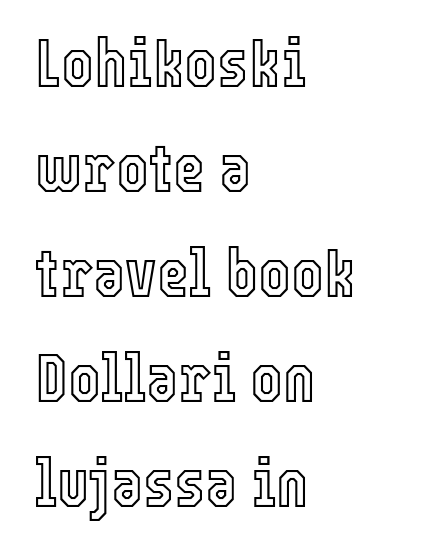
Q: Is the text italic (slanted)? A: No, it is upright.
Q: Is the text underlined? A: No.
Q: How is the paragraph aligned? A: Left-aligned.
Q: Is the spacing between letters normal or unusually wide? A: Normal.
Q: Is the spacing between lines tight, normal or loose? A: Normal.
Q: Width (condensed, normal, or wide)? A: Condensed.
Q: x-height? A: Medium.
Q: Monospaced? A: No.
